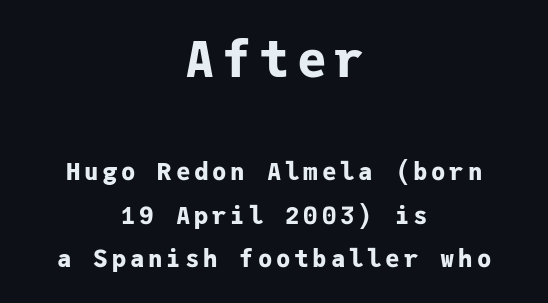
Q: Is the text bold? A: Yes.
Q: Is the text italic (slanted)? A: No, it is upright.
Q: Is the typeface a serif or a sans-serif typeface? A: Sans-serif.
Q: Is the text underlined? A: No.
Q: How is the paragraph aligned? A: Centered.
Q: Which block of text is set in a larger size, the first (top) or the second (bottom)? A: The first (top) one.
Q: Width (condensed, normal, or wide)? A: Normal.
Q: Stroke contrast? A: Low.
Q: x-height? A: Medium.
Q: Monospaced? A: Yes.
